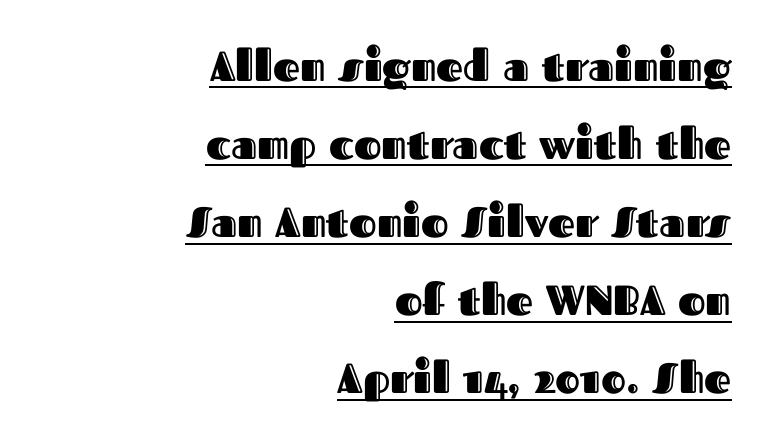
Every stem runs plumb, perpendicular to the baseline. The paragraph has a hard right edge and a soft left edge. Notice how a bar underscores the lettering throughout. Each letter keeps its own natural width here, so spacing adapts to shape. The face used here is rendered with its standard letterfit.
